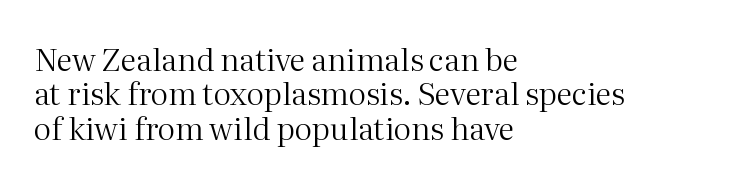
Q: Is the text bold? A: No.
Q: Is the text italic (slanted)? A: No, it is upright.
Q: Is the typeface a serif or a sans-serif typeface? A: Serif.
Q: Is the text underlined? A: No.
Q: How is the paragraph aligned? A: Left-aligned.
Q: Is the spacing between letters normal or unusually wide? A: Normal.
Q: Is the spacing between lines tight, normal or loose? A: Tight.
Q: Width (condensed, normal, or wide)? A: Normal.
Q: Stroke contrast? A: Medium.
Q: x-height? A: Medium.
Q: Monospaced? A: No.
